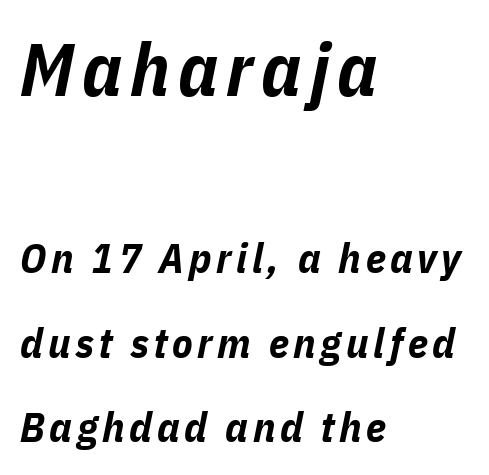
As a designer I'd log this as weight 700, bold. Type without underlining. Leading is clearly above the norm, producing a sparse column. The letters advance in unequal steps, a hallmark of proportional type. The typesetter chose a ragged-right arrangement here. The earlier block is typeset at a bigger size than the later block.
